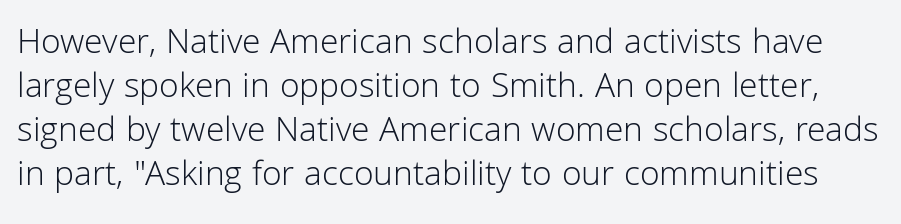
The image shows 36 px light sans-serif type, upright; set line spacing 1.22x, normal letter spacing, not underlined; low stroke contrast and a medium x-height.
